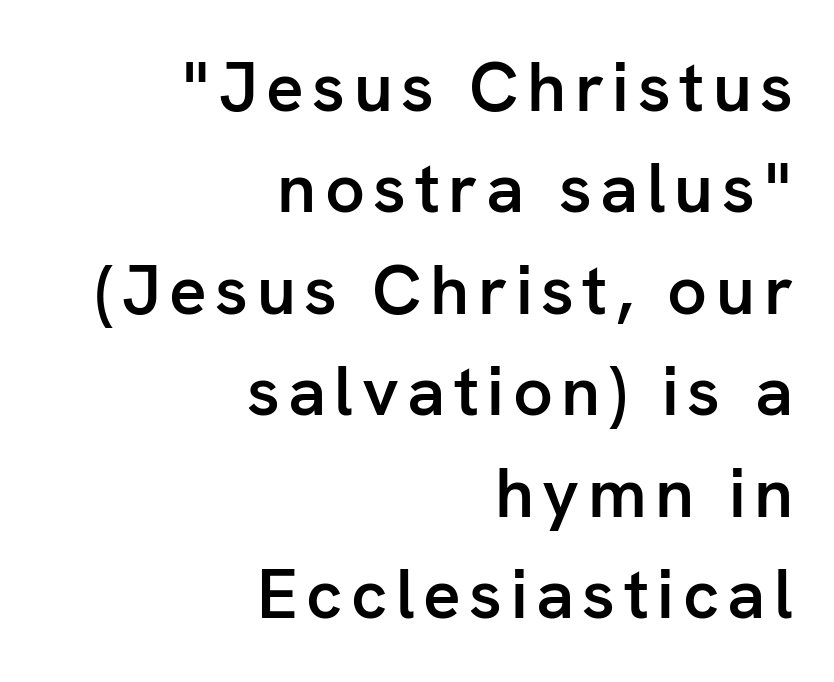
The image shows 70 px semibold sans-serif type, upright; set right-aligned, normal line spacing (1.45x), not underlined; low stroke contrast and a medium x-height.
